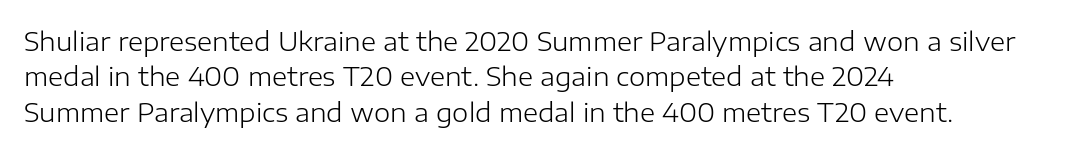
The image shows 26 px text type, upright; set left-aligned, normal line spacing (1.36x), normal letter spacing, not underlined.
